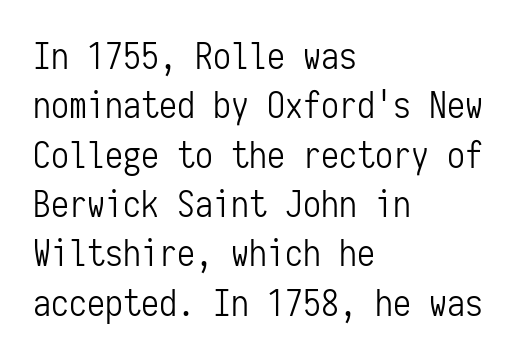
The image shows 36 px light, condensed sans-serif type, upright, monospaced; set left-aligned, normal line spacing (1.37x), normal letter spacing, not underlined; low stroke contrast and a medium x-height.
